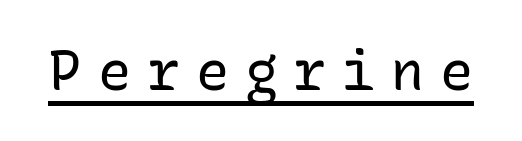
Q: Is the text bold? A: No.
Q: Is the text italic (slanted)? A: No, it is upright.
Q: Is the typeface a serif or a sans-serif typeface? A: Sans-serif.
Q: Is the text underlined? A: Yes.
Q: Is the spacing between letters normal or unusually wide? A: Unusually wide.
Q: Width (condensed, normal, or wide)? A: Normal.
Q: Stroke contrast? A: Low.
Q: x-height? A: Medium.
Q: Monospaced? A: Yes.
